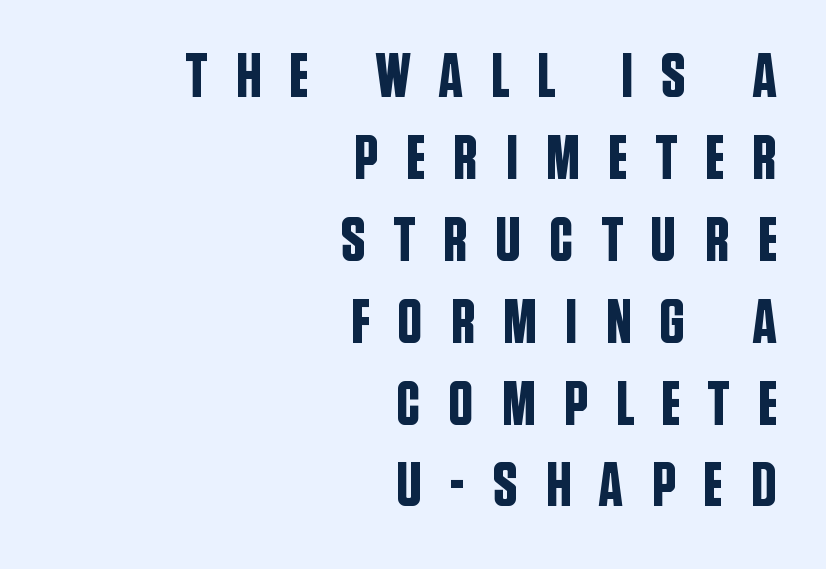
Q: Is the text italic (slanted)? A: No, it is upright.
Q: Is the typeface a serif or a sans-serif typeface? A: Sans-serif.
Q: Is the text underlined? A: No.
Q: How is the paragraph aligned? A: Right-aligned.
Q: Is the spacing between letters normal or unusually wide? A: Unusually wide.
Q: Is the spacing between lines tight, normal or loose? A: Normal.
Q: Width (condensed, normal, or wide)? A: Condensed.
Q: Stroke contrast? A: Low.
Q: x-height? A: Large.
Q: Monospaced? A: No.
